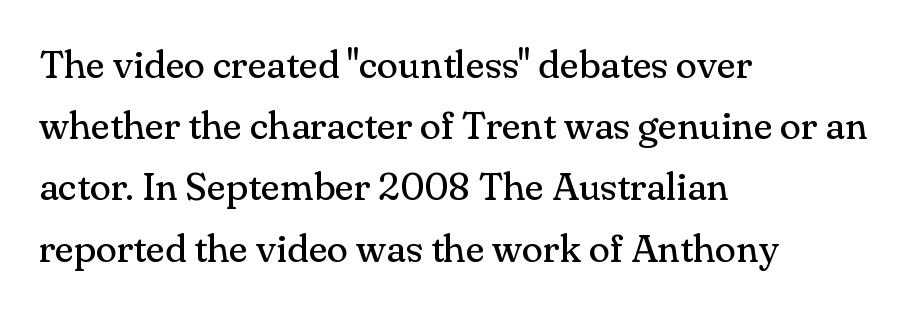
{"serif": "yes", "italic": "no", "bold": "no", "weight": "regular", "width": "normal", "stroke_contrast": "medium", "x_height": "small", "monospaced": "no", "underline": "no", "align": "left", "line_spacing": "normal", "line_spacing_ratio": 1.57, "letter_spacing": "normal", "letter_spacing_em": 0.0, "glyph_px": 39}
